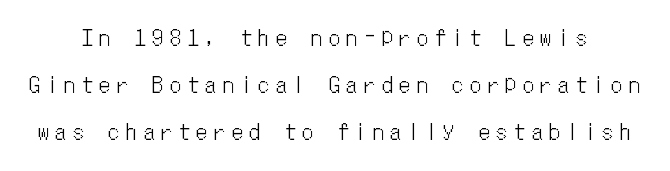
Check under the words: just untouched page. Style check: upright. Compared with typical paragraphs, the rows here are farther apart. Someone cranked the tracking dial way up on this one.
